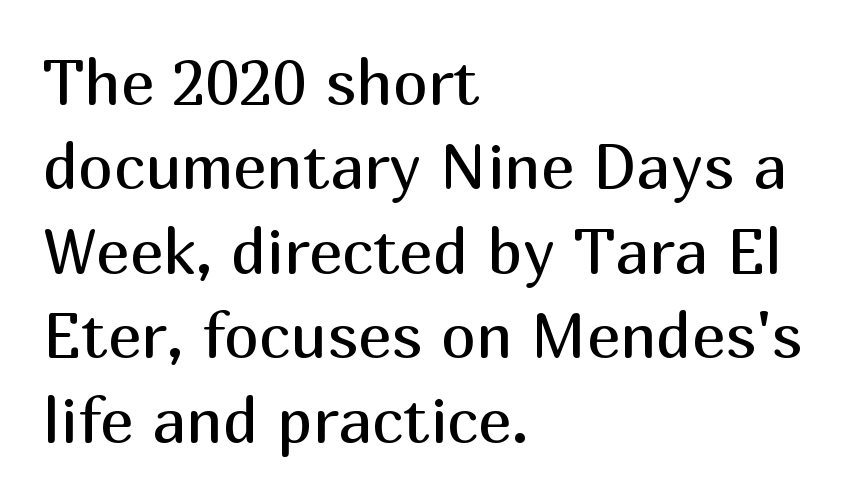
This is the regular roman posture of the typeface. This sample is left-justified, so line endings fall wherever the words run out. No heavy texture on the line: the type isn't bold. Do the characters align in a grid? No, the font is proportional.
